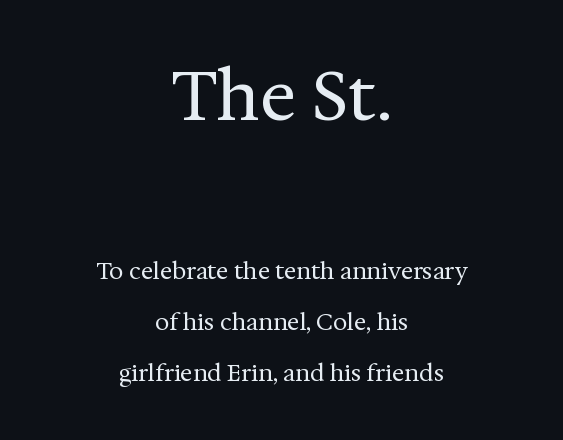
Letter spacing: default. Regarding serifs, this sample has them. Do the characters align in a grid? No, the font is proportional. Line spacing here is loose. Compared with a typical body face, this is equally light or lighter still. Character size in the leading block exceeds that of the trailing block.
